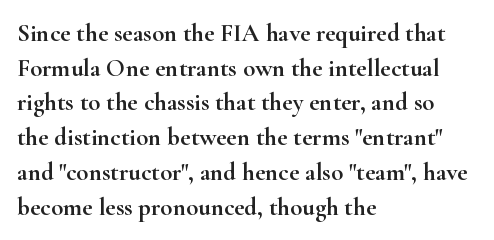
Q: Is the text italic (slanted)? A: No, it is upright.
Q: Is the text underlined? A: No.
Q: How is the paragraph aligned? A: Left-aligned.
Q: Is the spacing between letters normal or unusually wide? A: Normal.
Q: Is the spacing between lines tight, normal or loose? A: Normal.
